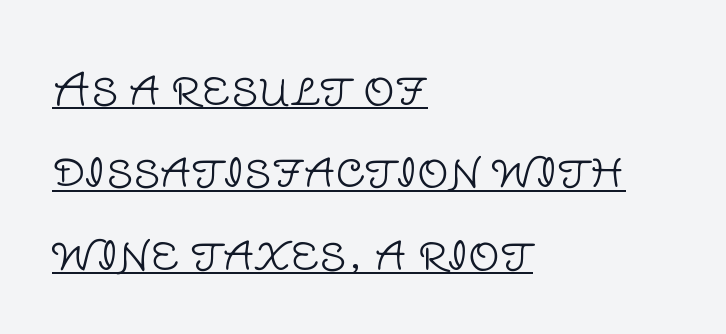
The image shows 44 px light sans-serif type; set left-aligned, line spacing 1.87x, normal letter spacing, underlined; low stroke contrast and a large x-height.
